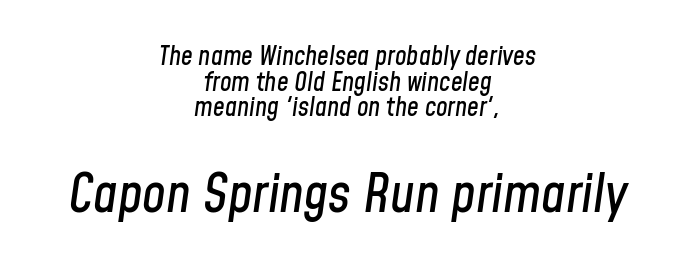
The image shows 53 px condensed type, italic (leaning right); set centered, tight line spacing (0.99x), normal letter spacing, not underlined; the second (bottom) block is 2.04x larger; low stroke contrast and a medium x-height.
